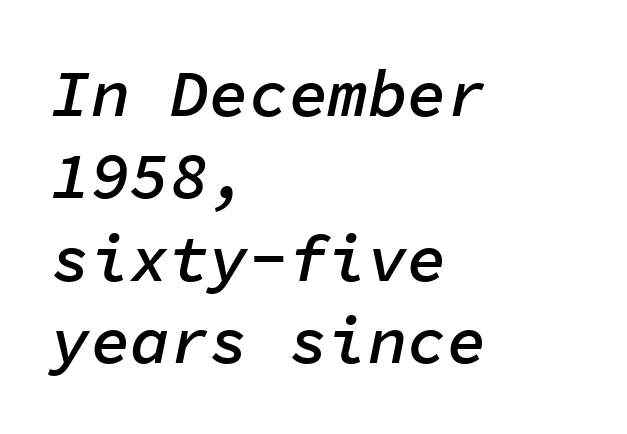
The passage shown is semibold, sitting just below true bold. Left-aligned paragraph, ragged on the right. In terms of posture, this sample is oblique. These lines are rendered in a fixed-pitch font. This sample keeps an unexceptional amount of space between lines.
